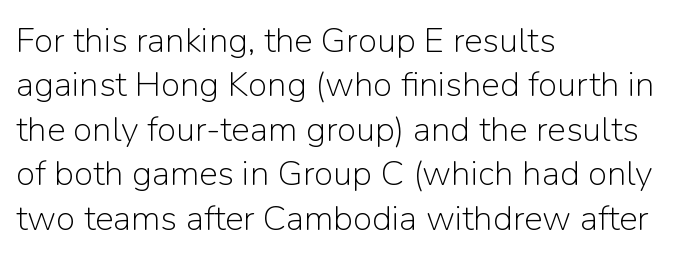
The image shows 35 px light sans-serif type, upright; set left-aligned, normal line spacing (1.27x), normal letter spacing, not underlined; low stroke contrast and a medium x-height.
